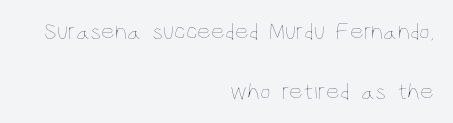
Q: Is the text bold? A: No.
Q: Is the text italic (slanted)? A: No, it is upright.
Q: Is the text underlined? A: No.
Q: How is the paragraph aligned? A: Right-aligned.
Q: Is the spacing between letters normal or unusually wide? A: Normal.
Q: Is the spacing between lines tight, normal or loose? A: Loose.
